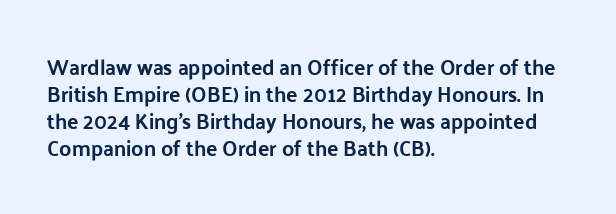
No word sits above an underline. Rendered with straight, roman letterforms. A typesetter would call this leading conventional body-copy spacing. Nothing unusual about the tracking: characters are spaced as the font intends. Line starts are locked; line ends wander.
